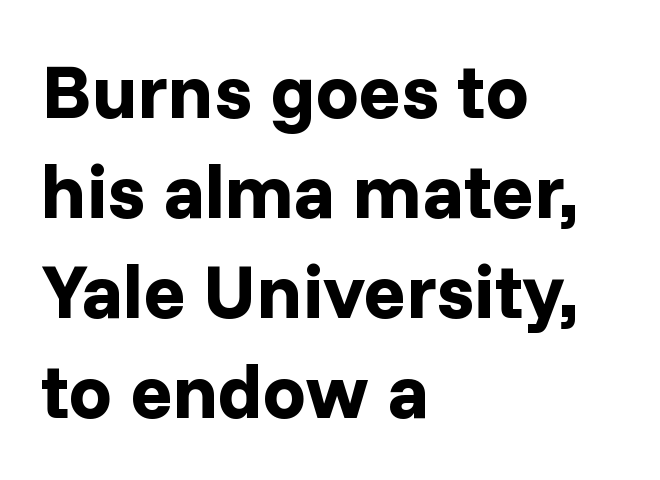
The image shows 77 px bold sans-serif type, upright; set left-aligned, normal line spacing (1.3x), normal letter spacing, not underlined; low stroke contrast and a medium x-height.
